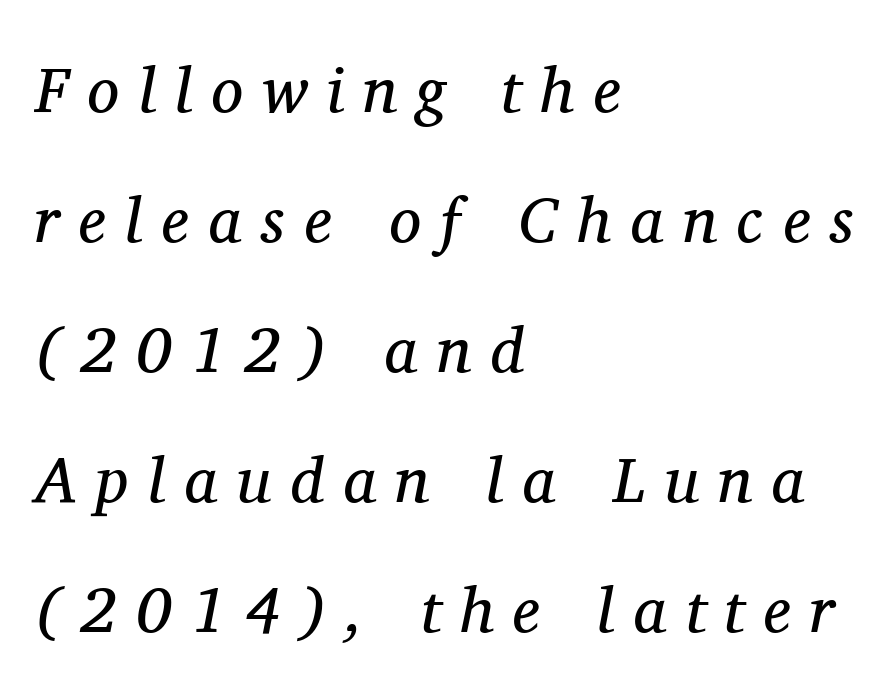
Q: Is the text bold? A: No.
Q: Is the text italic (slanted)? A: Yes, it leans right by about 11 degrees.
Q: Is the typeface a serif or a sans-serif typeface? A: Serif.
Q: Is the text underlined? A: No.
Q: How is the paragraph aligned? A: Left-aligned.
Q: Is the spacing between letters normal or unusually wide? A: Unusually wide.
Q: Is the spacing between lines tight, normal or loose? A: Loose.
Q: Width (condensed, normal, or wide)? A: Normal.
Q: Stroke contrast? A: Medium.
Q: x-height? A: Medium.
Q: Monospaced? A: No.
